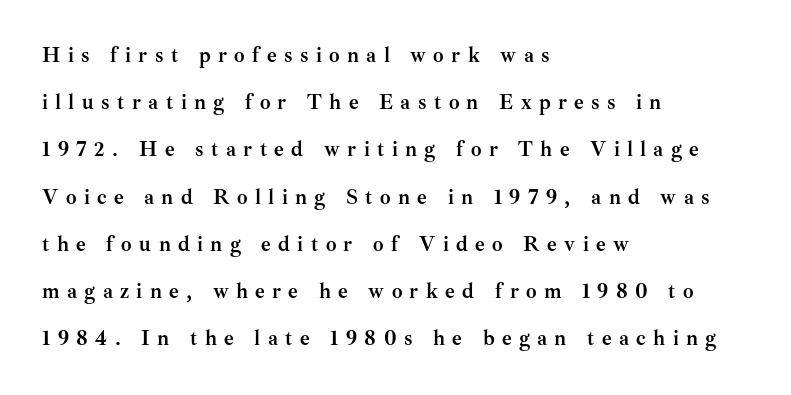
The image shows 21 px bold type, upright; set left-aligned, loose line spacing (2.25x), unusually wide letter spacing (+0.35 em), not underlined.
